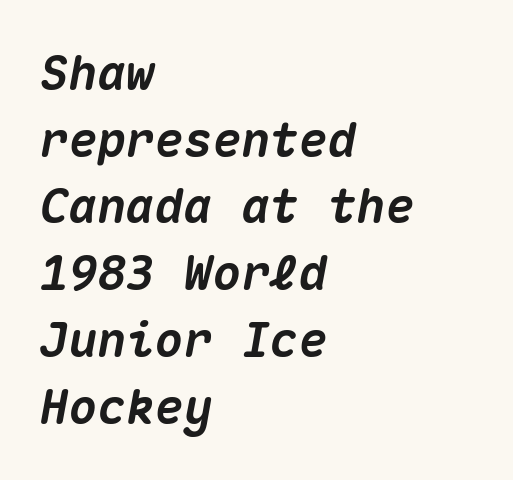
Notice how thick the strokes are: this is what a full bold looks like. Compared with a centered layout, this one pins lines to the left instead. Type without underlining. This is oblique type, the kind used for emphasis or titles. Whoever set this chose a conventional vertical rhythm.
